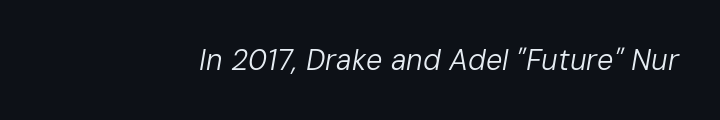
When letters slant like this, we call the style italic. This rendering features lettering with no underline. The line texture is even and compact thanks to regular tracking. The face looks like a standard text weight, possibly lighter.
